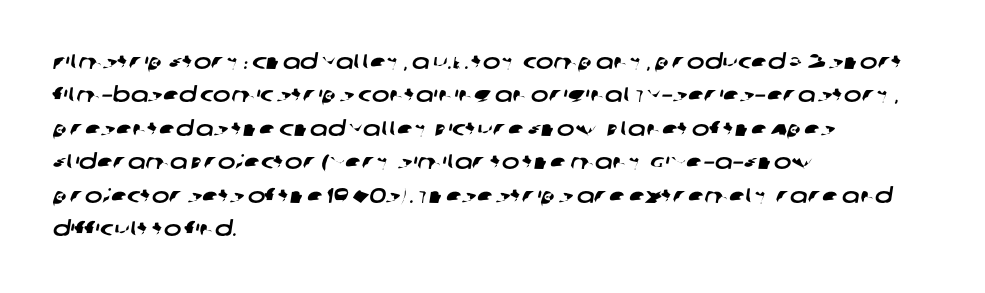
The image shows 21 px text type; set left-aligned, normal line spacing (1.59x), normal letter spacing, not underlined.
